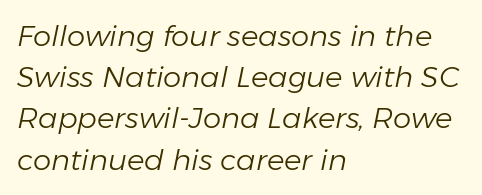
{"italic": "yes", "lean": "right", "slant_degrees": 11, "bold": "no", "weight": "light", "width": "normal", "stroke_contrast": "low", "x_height": "medium", "monospaced": "no", "underline": "no", "align": "left", "line_spacing": "normal", "line_spacing_ratio": 1.42, "letter_spacing": "normal", "letter_spacing_em": 0.0, "glyph_px": 29}
